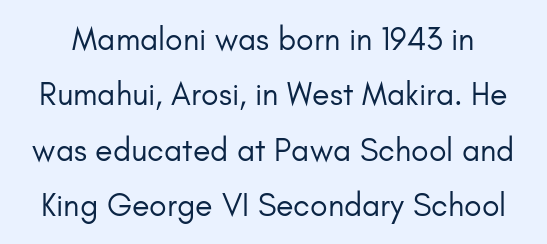
Is this a heavy cut? Hardly; it is regular or lighter. Think of a printed novel: that variable character pitch is what you see here. Does the lettering tilt? It doesn't — this is upright. This sample uses plain, unmodified letter spacing.
